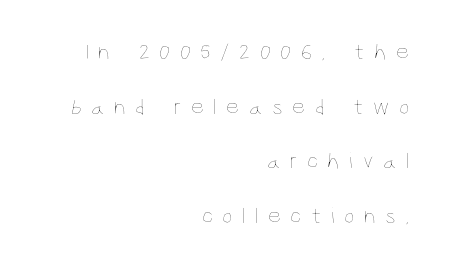
{"italic": "no", "bold": "no", "underline": "no", "align": "right", "line_spacing": "loose", "line_spacing_ratio": 2.38, "letter_spacing": "wide", "letter_spacing_em": 0.41, "glyph_px": 23}
